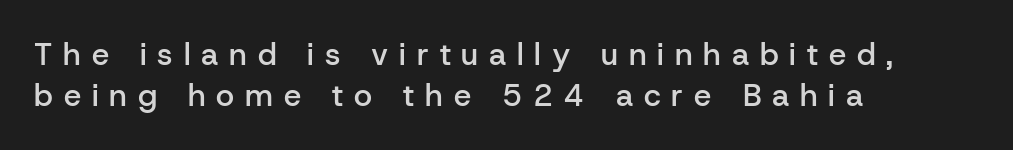
Q: Is the text bold? A: Semi-bold.
Q: Is the text italic (slanted)? A: No, it is upright.
Q: Is the typeface a serif or a sans-serif typeface? A: Sans-serif.
Q: Is the text underlined? A: No.
Q: How is the paragraph aligned? A: Left-aligned.
Q: Is the spacing between letters normal or unusually wide? A: Unusually wide.
Q: Is the spacing between lines tight, normal or loose? A: Normal.
Q: Width (condensed, normal, or wide)? A: Normal.
Q: Stroke contrast? A: Low.
Q: x-height? A: Medium.
Q: Monospaced? A: No.
